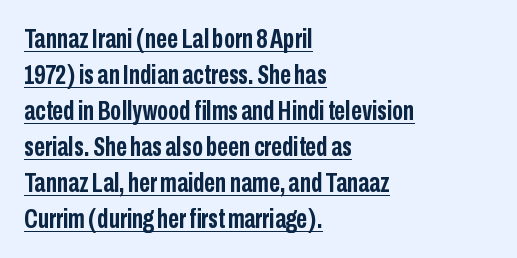
Heavy, bold letterforms. Compared with typical body copy, the letter spacing here is the same. The vertical gap from one line to the next is medium. The words here are underlined. Upright lettering throughout. Reading down the block, your eye returns to a fixed left position each line.
